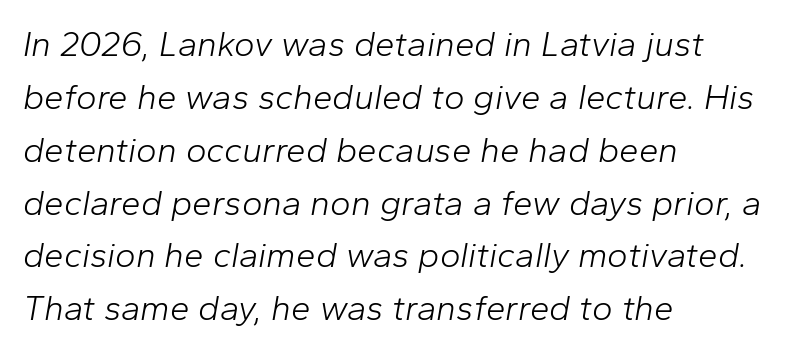
The image shows 35 px light type, italic (leaning right); set left-aligned, normal line spacing (1.51x), normal letter spacing, not underlined; low stroke contrast and a medium x-height.
